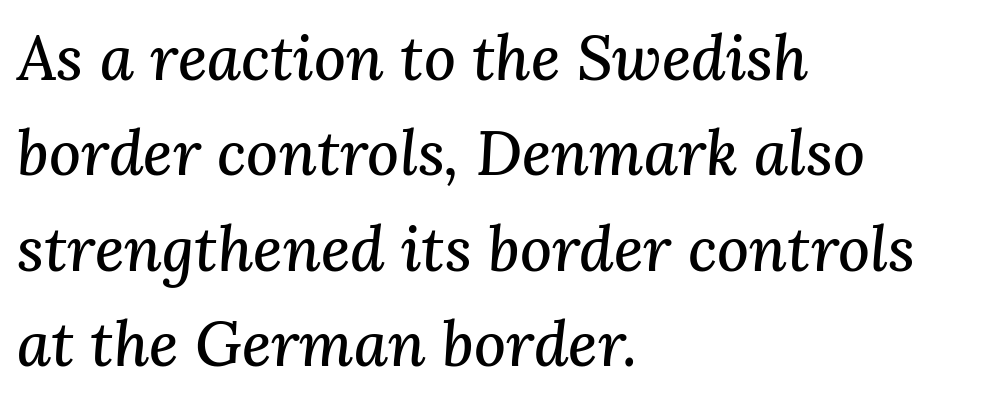
How would I describe the line gaps? Plain and ordinary. The text was rendered using a seriffed face with decorative stroke endings. One-word summary of the alignment: left. Between one letter and the next there's only the usual sliver of space. Varying glyph widths throughout — classic text-font behaviour. Check under the words: just untouched page.
